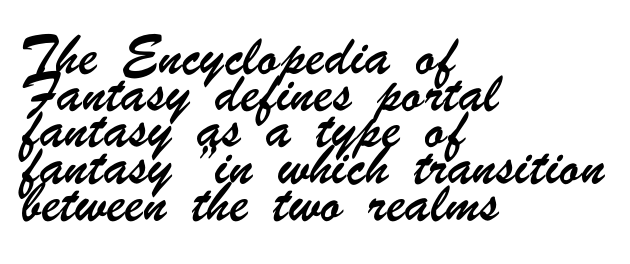
Q: Is the text underlined? A: No.
Q: How is the paragraph aligned? A: Left-aligned.
Q: Is the spacing between letters normal or unusually wide? A: Normal.
Q: Is the spacing between lines tight, normal or loose? A: Normal.
